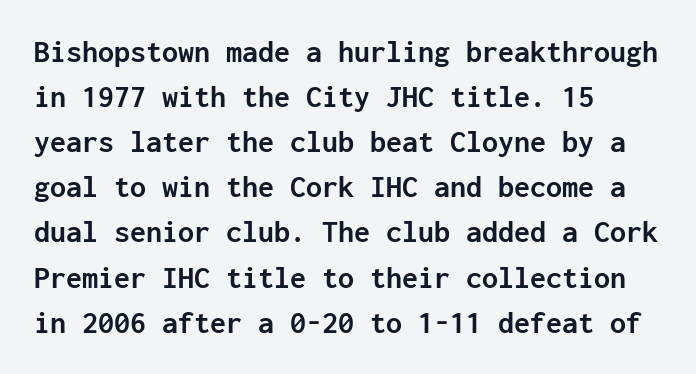
The image shows 32 px semibold sans-serif type, upright, monospaced; set left-aligned, normal line spacing (1.41x), normal letter spacing, not underlined; low stroke contrast and a medium x-height.
